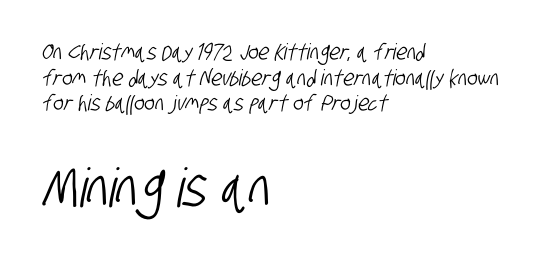
What stands out about the letter spacing? Nothing — it is the standard amount. I'd call this a sans setting — the letters go barefoot. The letters advance in unequal steps, a hallmark of proportional type. Anything drawn beneath the words? Only blank space. The paragraph has a hard left edge and a soft right edge. Caption: upper text group reduced, lower text group enlarged.
